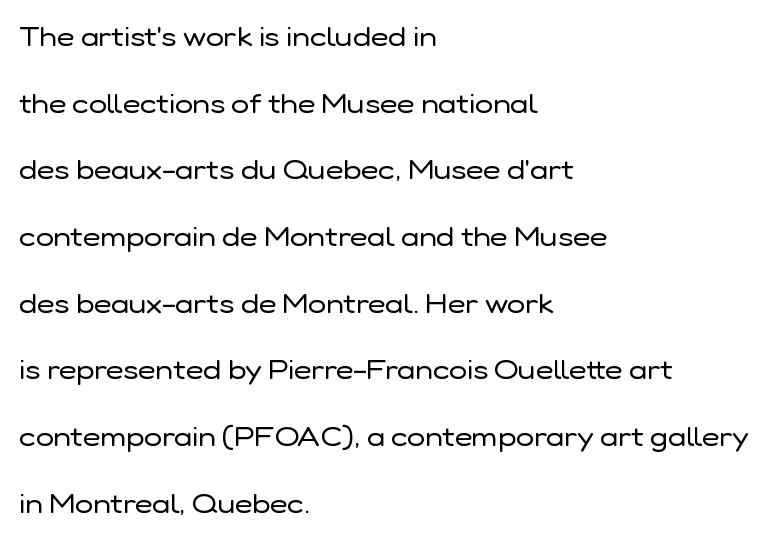
{"italic": "no", "bold": "no", "underline": "no", "align": "left", "line_spacing": "loose", "line_spacing_ratio": 2.47, "letter_spacing": "normal", "letter_spacing_em": 0.0, "glyph_px": 27}
